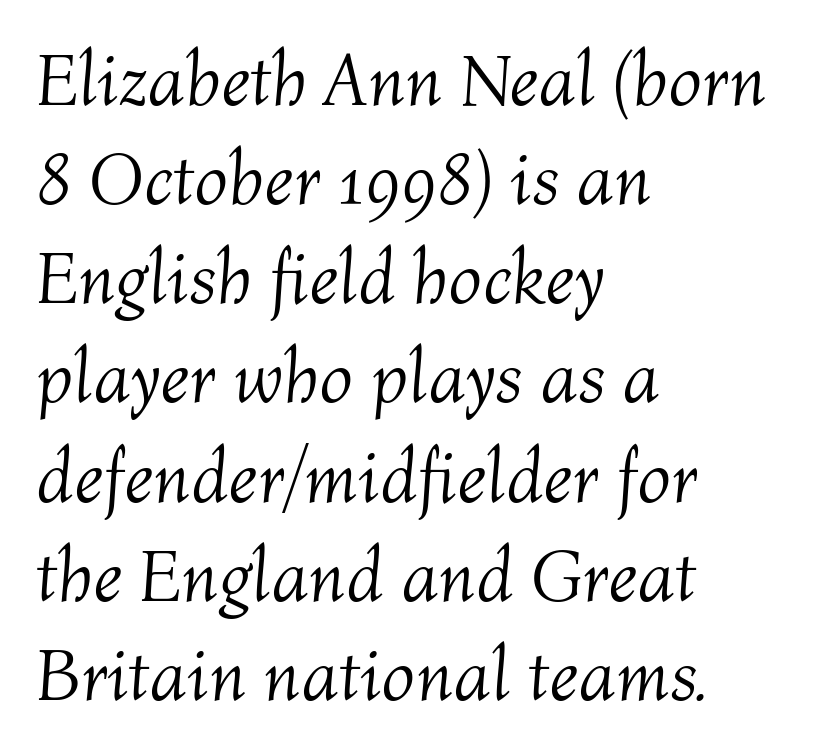
Q: Is the text bold? A: No.
Q: Is the text italic (slanted)? A: Yes, it leans right by about 4 degrees.
Q: Is the text underlined? A: No.
Q: How is the paragraph aligned? A: Left-aligned.
Q: Is the spacing between letters normal or unusually wide? A: Normal.
Q: Is the spacing between lines tight, normal or loose? A: Normal.
Q: Width (condensed, normal, or wide)? A: Normal.
Q: Stroke contrast? A: Medium.
Q: x-height? A: Medium.
Q: Monospaced? A: No.
